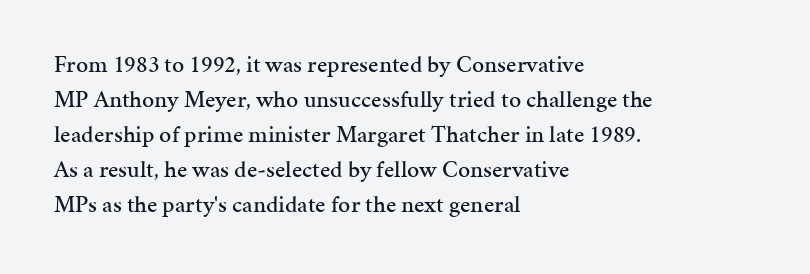
The image shows 24 px text type, upright; set left-aligned, normal line spacing (1.46x), normal letter spacing, not underlined.
